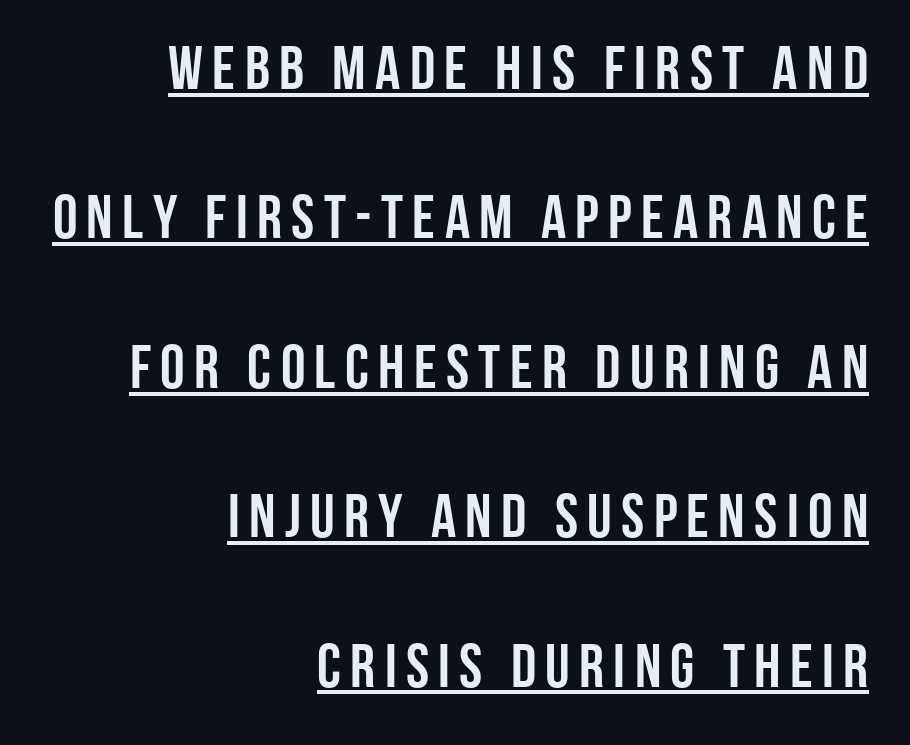
The image shows 62 px condensed sans-serif type, upright; set right-aligned, loose line spacing (2.41x), underlined; low stroke contrast and a large x-height.
